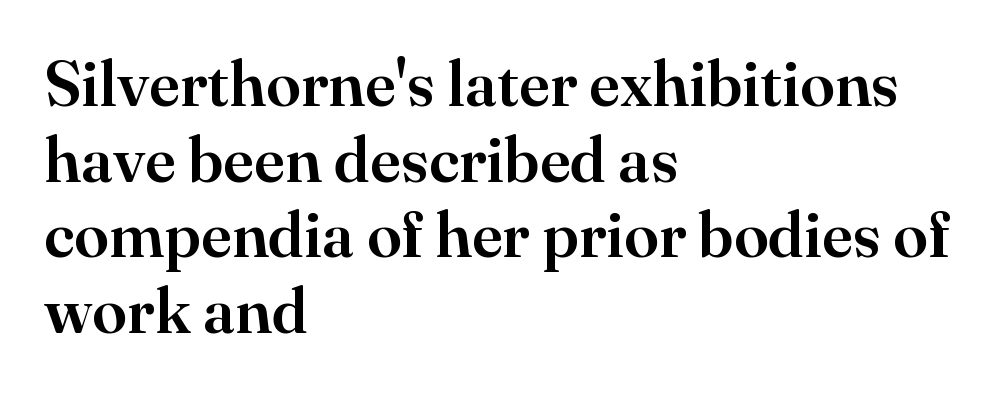
Q: Is the text italic (slanted)? A: No, it is upright.
Q: Is the typeface a serif or a sans-serif typeface? A: Serif.
Q: Is the text underlined? A: No.
Q: How is the paragraph aligned? A: Left-aligned.
Q: Is the spacing between letters normal or unusually wide? A: Normal.
Q: Width (condensed, normal, or wide)? A: Normal.
Q: Stroke contrast? A: High.
Q: x-height? A: Small.
Q: Monospaced? A: No.
